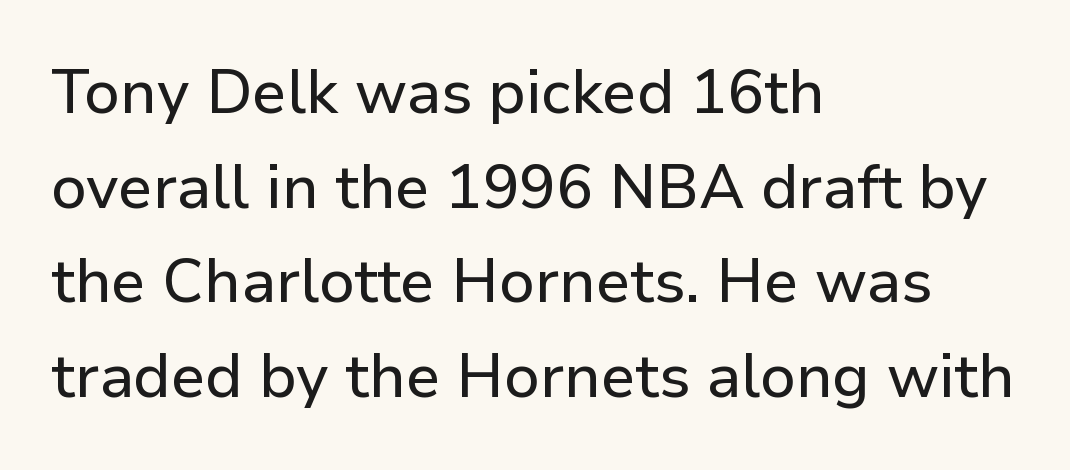
Q: Is the text italic (slanted)? A: No, it is upright.
Q: Is the typeface a serif or a sans-serif typeface? A: Sans-serif.
Q: Is the text underlined? A: No.
Q: How is the paragraph aligned? A: Left-aligned.
Q: Is the spacing between letters normal or unusually wide? A: Normal.
Q: Is the spacing between lines tight, normal or loose? A: Normal.
Q: Width (condensed, normal, or wide)? A: Normal.
Q: Stroke contrast? A: Low.
Q: x-height? A: Medium.
Q: Monospaced? A: No.
